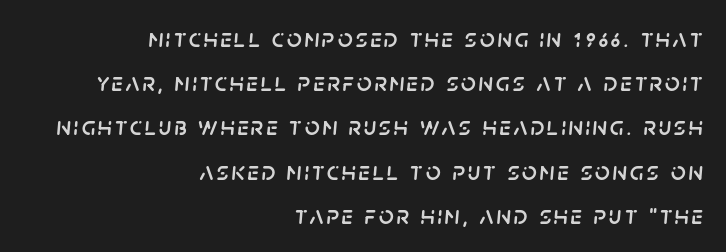
Q: Is the text italic (slanted)? A: Yes, it leans right by about 5 degrees.
Q: Is the text underlined? A: No.
Q: How is the paragraph aligned? A: Right-aligned.
Q: Is the spacing between lines tight, normal or loose? A: Normal.
